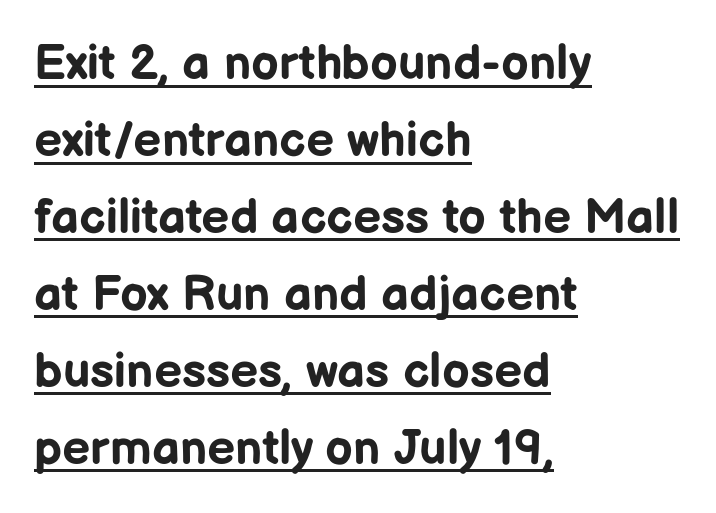
The image shows 49 px bold sans-serif type, upright; set left-aligned, normal line spacing (1.57x), normal letter spacing, underlined; low stroke contrast and a medium x-height.
